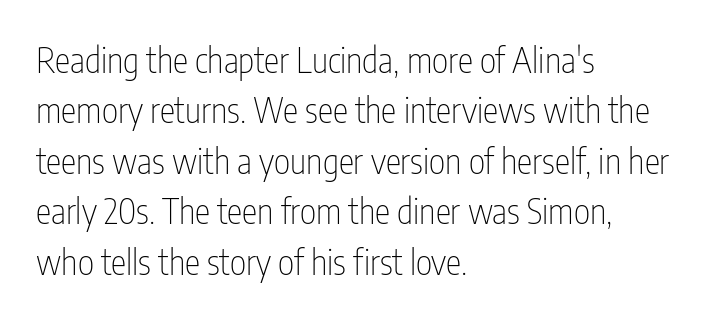
{"serif": "no", "italic": "no", "bold": "no", "weight": "thin", "width": "condensed", "stroke_contrast": "low", "x_height": "medium", "monospaced": "no", "underline": "no", "align": "left", "line_spacing": "normal", "line_spacing_ratio": 1.44, "letter_spacing": "normal", "letter_spacing_em": 0.0, "glyph_px": 35}
